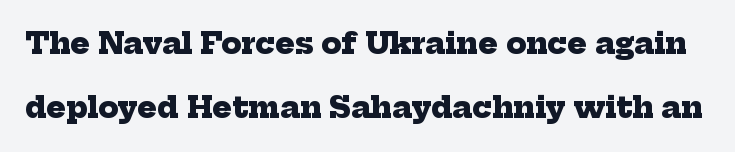
The image shows 29 px heavy serif type; set loose line spacing (2.21x), normal letter spacing, not underlined; low stroke contrast and a medium x-height.
